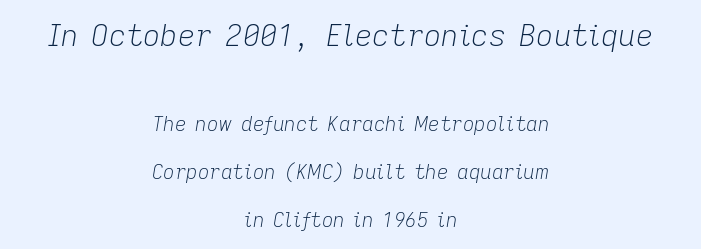
Q: Is the text bold? A: No.
Q: Is the text italic (slanted)? A: Yes, it leans right by about 9 degrees.
Q: Is the text underlined? A: No.
Q: How is the paragraph aligned? A: Centered.
Q: Is the spacing between letters normal or unusually wide? A: Normal.
Q: Is the spacing between lines tight, normal or loose? A: Loose.
Q: Which block of text is set in a larger size, the first (top) or the second (bottom)? A: The first (top) one.
Q: Width (condensed, normal, or wide)? A: Normal.
Q: Stroke contrast? A: Low.
Q: x-height? A: Medium.
Q: Monospaced? A: No.
